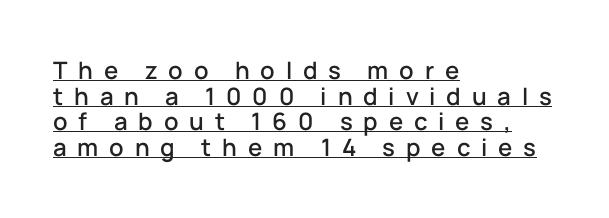
Q: Is the text italic (slanted)? A: No, it is upright.
Q: Is the text underlined? A: Yes.
Q: How is the paragraph aligned? A: Left-aligned.
Q: Is the spacing between letters normal or unusually wide? A: Unusually wide.
Q: Is the spacing between lines tight, normal or loose? A: Tight.
